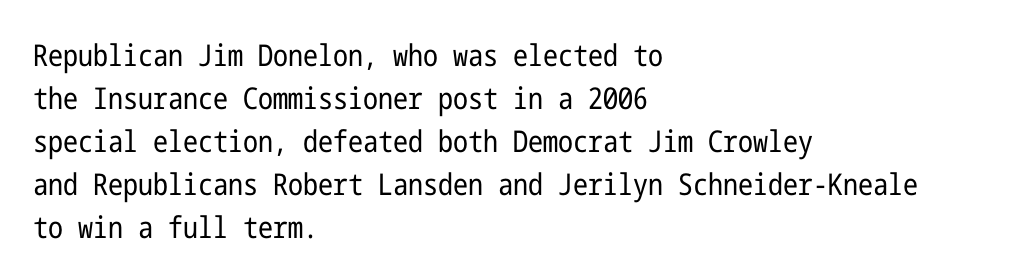
The image shows 30 px regular-weight, condensed sans-serif type, upright; set left-aligned, normal line spacing (1.43x), normal letter spacing, not underlined; low stroke contrast and a medium x-height.
